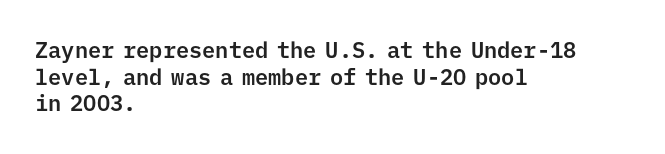
{"italic": "no", "underline": "no", "align": "left", "line_spacing_ratio": 1.21, "letter_spacing": "normal", "letter_spacing_em": 0.0, "glyph_px": 22}
